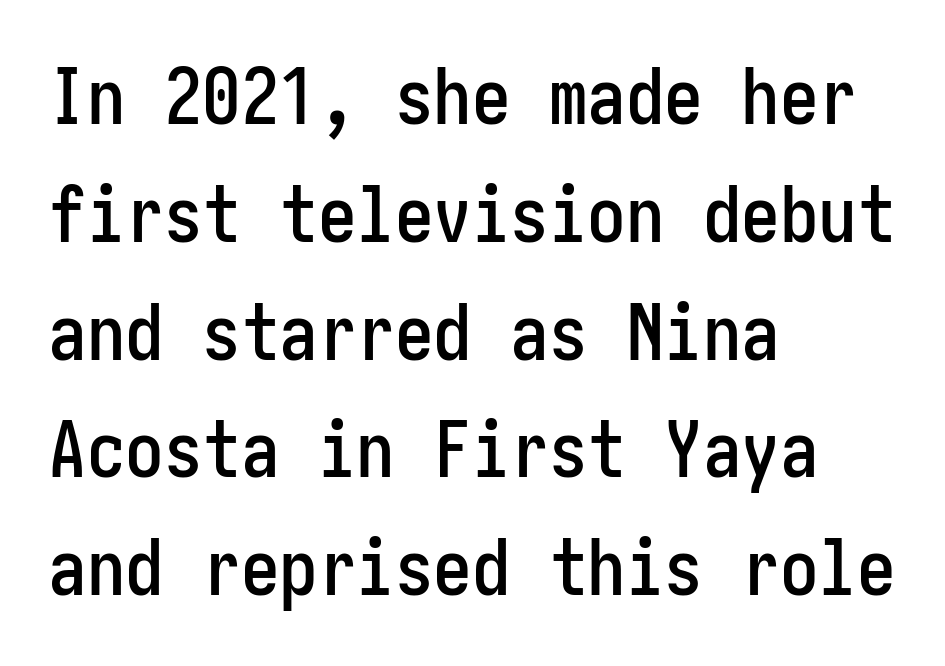
The image shows 77 px condensed sans-serif type, upright; set left-aligned, normal line spacing (1.53x), normal letter spacing, not underlined; low stroke contrast and a medium x-height.
